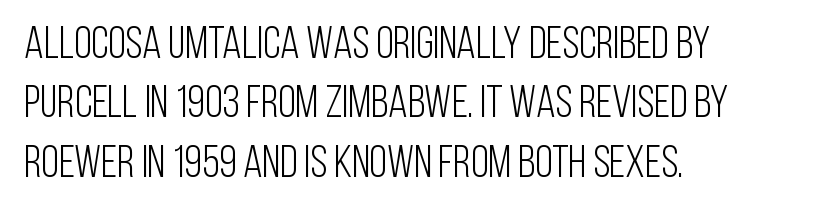
{"serif": "no", "italic": "no", "bold": "no", "weight": "light", "width": "condensed", "stroke_contrast": "low", "x_height": "large", "monospaced": "no", "underline": "no", "align": "left", "line_spacing": "normal", "line_spacing_ratio": 1.32, "letter_spacing": "normal", "letter_spacing_em": 0.0, "glyph_px": 45}
